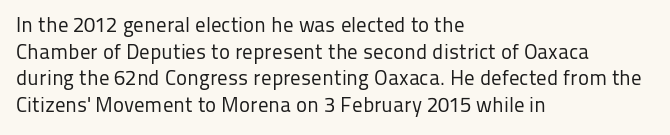
The image shows 21 px text type, upright; set left-aligned, normal line spacing (1.27x), normal letter spacing, not underlined.
